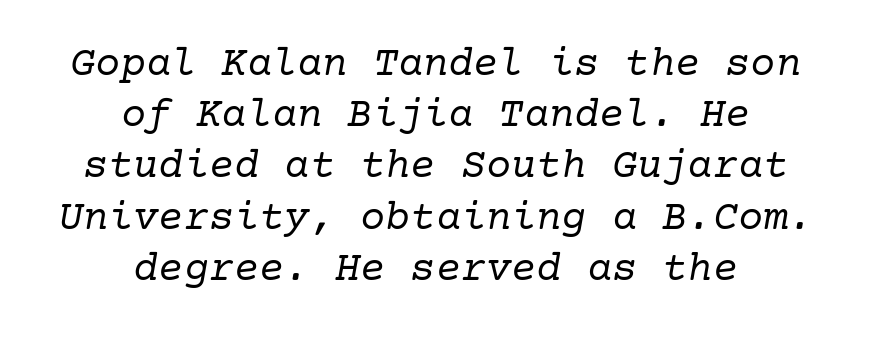
{"serif": "yes", "italic": "yes", "lean": "right", "slant_degrees": 10, "bold": "no", "weight": "regular", "width": "normal", "stroke_contrast": "low", "x_height": "medium", "underline": "no", "align": "center", "line_spacing_ratio": 1.22, "letter_spacing": "normal", "letter_spacing_em": 0.0, "glyph_px": 42}
